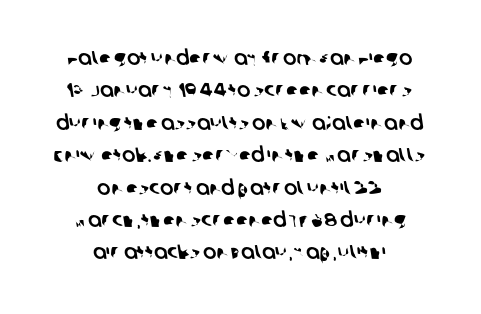
The setting favours the middle, as headings and verse often do. Tracking value appears to be zero — textbook default spacing. The words here are not underlined. Is there much room between lines? A standard amount, neither cramped nor airy.
